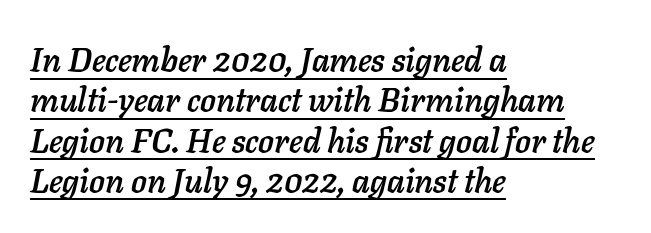
Tracking here is standard; glyphs follow each other at the usual distance. In terms of posture, this sample is oblique. Caption: multi-line text, flush left, ragged right. This rendering features underlined lettering.
